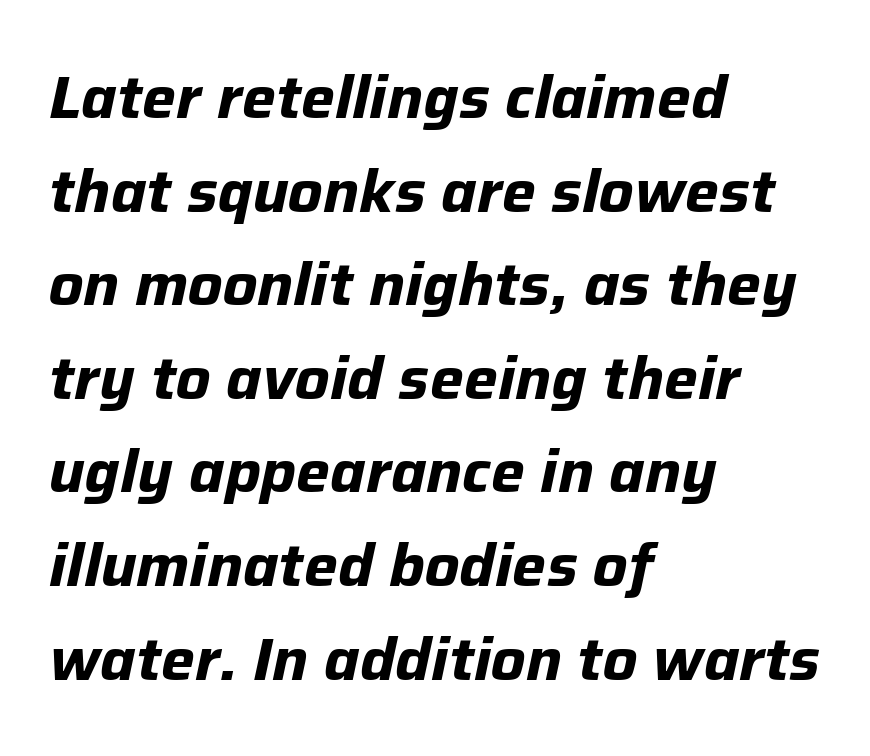
{"italic": "yes", "lean": "right", "slant_degrees": 12, "bold": "yes", "weight": "bold", "width": "normal", "stroke_contrast": "low", "x_height": "medium", "monospaced": "no", "underline": "no", "align": "left", "line_spacing": "normal", "line_spacing_ratio": 1.56, "letter_spacing": "normal", "letter_spacing_em": 0.0, "glyph_px": 60}
